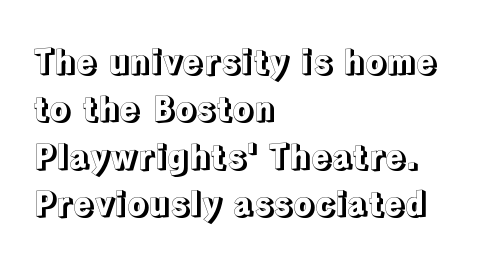
The line texture is even and compact thanks to regular tracking. One-word summary of the alignment: left. Unlike italic type, these characters show no tilt at all. The area under the type is left untouched. One glance says typical: line gaps are just what's usual.
